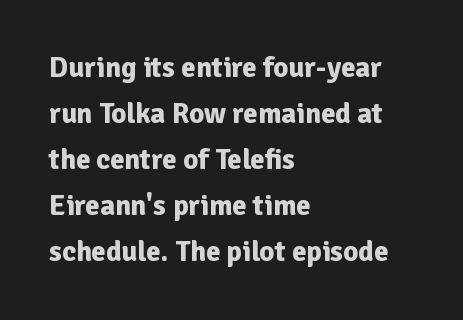
Do the characters align in a grid? No, the font is proportional. Does the type have serifs? No, each stem ends abruptly. Line beginnings align vertically; line endings do not. The letters stand upright; this is a roman face. Spacing between characters is what you'd get straight out of the box. The area under the type is left untouched.
